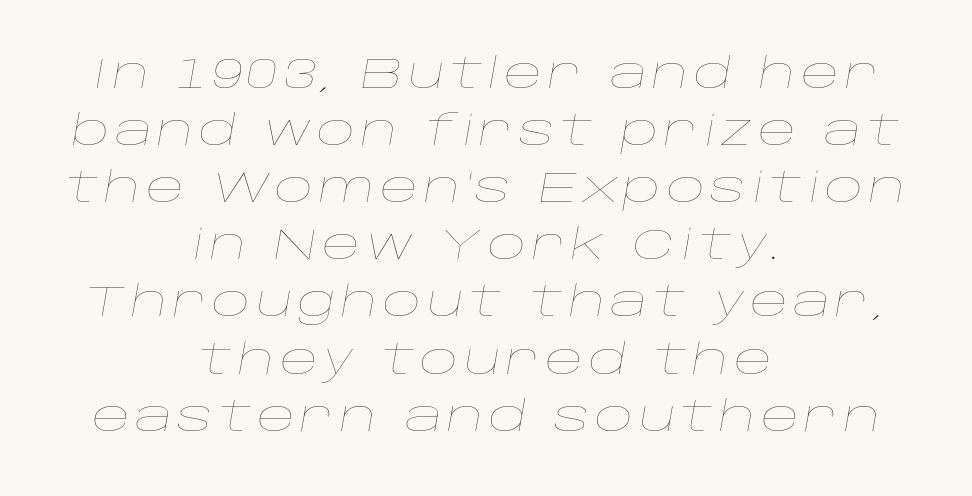
{"italic": "yes", "lean": "right", "slant_degrees": 10, "bold": "no", "weight": "thin", "width": "wide", "stroke_contrast": "low", "x_height": "large", "monospaced": "no", "underline": "no", "align": "center", "line_spacing": "normal", "line_spacing_ratio": 1.36, "glyph_px": 42}
